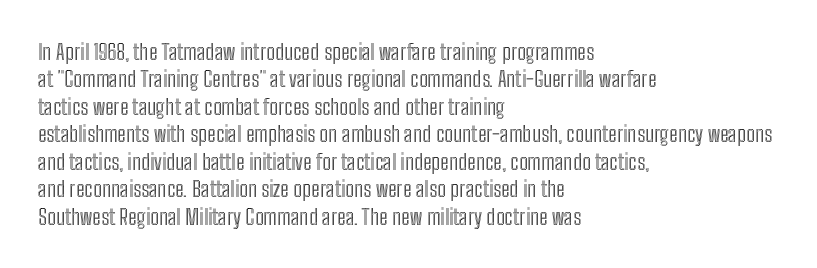
The image shows 22 px text type, upright; set left-aligned, normal line spacing (1.25x), normal letter spacing, not underlined.
